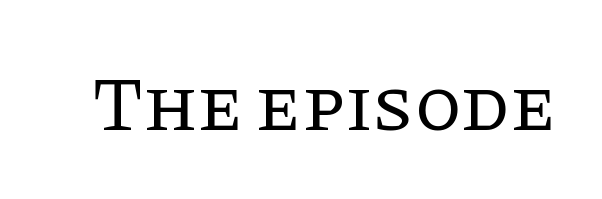
Q: Is the text bold? A: No.
Q: Is the text italic (slanted)? A: No, it is upright.
Q: Is the typeface a serif or a sans-serif typeface? A: Serif.
Q: Is the text underlined? A: No.
Q: Is the spacing between letters normal or unusually wide? A: Normal.
Q: Width (condensed, normal, or wide)? A: Normal.
Q: Stroke contrast? A: Low.
Q: x-height? A: Large.
Q: Monospaced? A: No.
